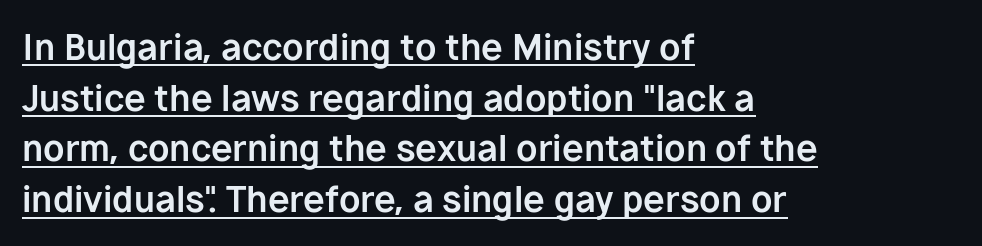
Serifs: no, the terminals of the letterforms are clean. The glyphs are accompanied by a horizontal stroke just below them. These lines are set flush left with a ragged right edge. The rendering uses a moderate line-height, typical for paragraphs. Here the designer chose a conventional face with non-uniform glyph widths.
